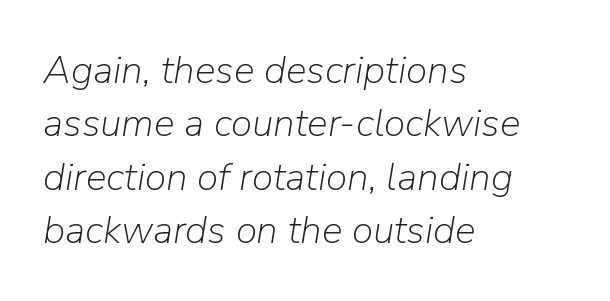
{"italic": "yes", "lean": "right", "slant_degrees": 9, "bold": "no", "weight": "light", "width": "normal", "stroke_contrast": "low", "x_height": "medium", "monospaced": "no", "underline": "no", "align": "left", "line_spacing": "normal", "line_spacing_ratio": 1.37, "letter_spacing": "normal", "letter_spacing_em": 0.0, "glyph_px": 39}
